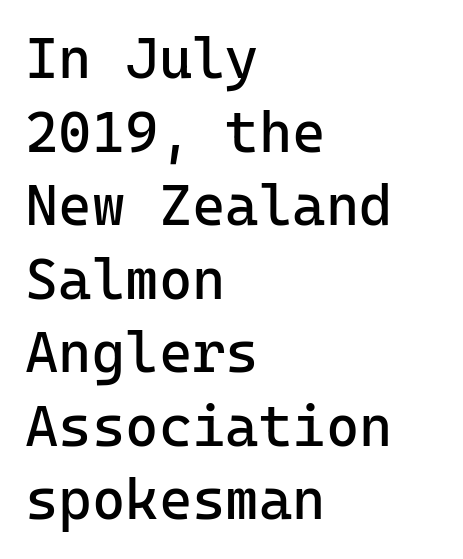
The passage shown is typed in a monospace face where columns stay perfectly aligned. This is the regular roman posture of the typeface. Inter-character spacing is left at the font's built-in metrics. The weight would be labelled regular, book, light, or lighter still. The passage shown is not underscored anywhere. Nope, no serifs anywhere on these letters.
